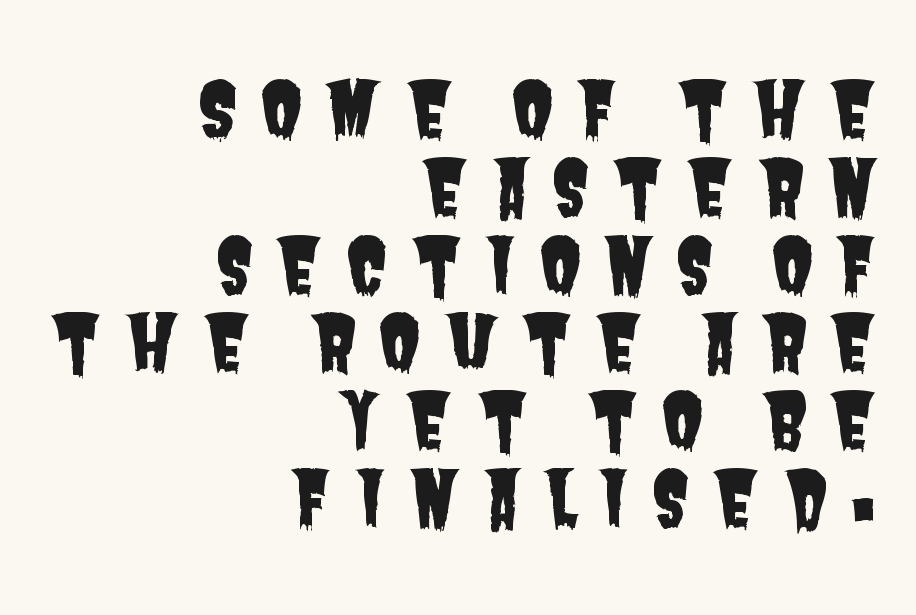
Q: Is the typeface a serif or a sans-serif typeface? A: Sans-serif.
Q: Is the text underlined? A: No.
Q: How is the paragraph aligned? A: Right-aligned.
Q: Is the spacing between letters normal or unusually wide? A: Unusually wide.
Q: Is the spacing between lines tight, normal or loose? A: Tight.
Q: Width (condensed, normal, or wide)? A: Condensed.
Q: Stroke contrast? A: Low.
Q: x-height? A: Large.
Q: Monospaced? A: No.
